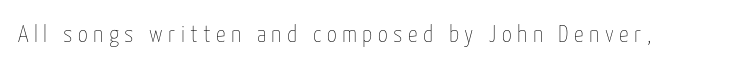
The image shows 24 px text type, upright; set unusually wide letter spacing (+0.23 em), not underlined.
